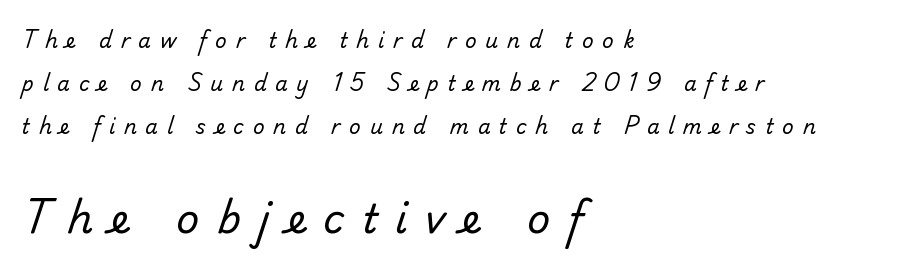
The image shows 40 px regular-weight sans-serif type; set left-aligned, loose line spacing (2.14x), unusually wide letter spacing (+0.44 em), not underlined; the second (bottom) block is 2.0x larger; low stroke contrast and a small x-height.
